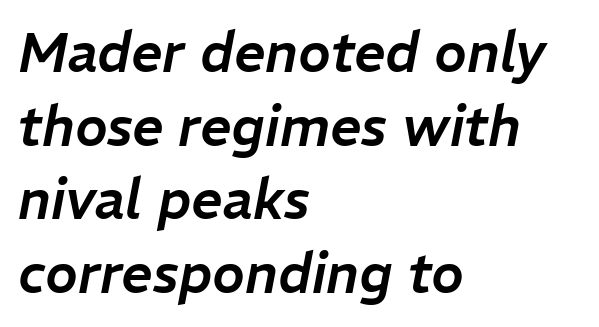
Q: Is the text italic (slanted)? A: Yes, it leans right by about 11 degrees.
Q: Is the text underlined? A: No.
Q: How is the paragraph aligned? A: Left-aligned.
Q: Is the spacing between letters normal or unusually wide? A: Normal.
Q: Is the spacing between lines tight, normal or loose? A: Normal.
Q: Width (condensed, normal, or wide)? A: Normal.
Q: Stroke contrast? A: Low.
Q: x-height? A: Medium.
Q: Monospaced? A: No.
